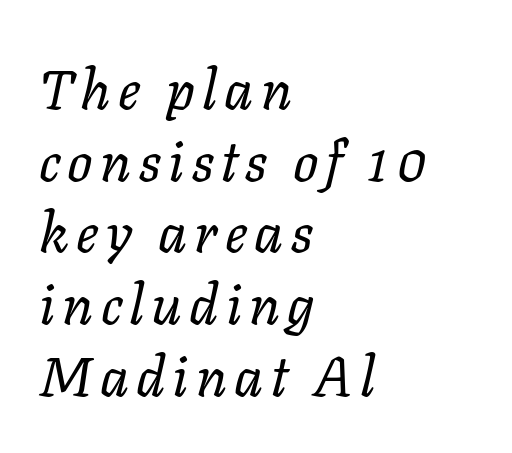
{"italic": "yes", "lean": "right", "slant_degrees": 11, "bold": "no", "weight": "regular", "width": "normal", "stroke_contrast": "low", "x_height": "medium", "monospaced": "no", "underline": "no", "align": "left", "line_spacing": "normal", "line_spacing_ratio": 1.28, "glyph_px": 56}
